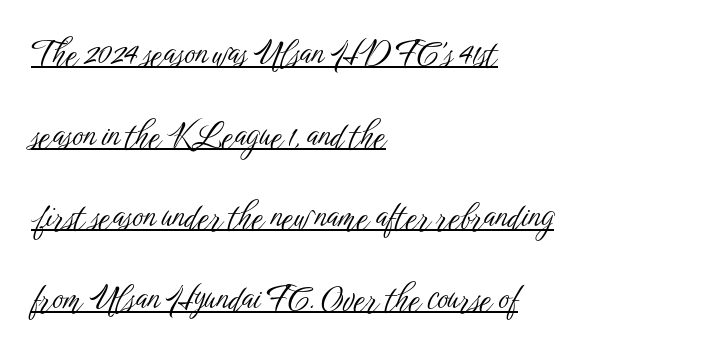
The image shows 33 px light, condensed sans-serif type; set left-aligned, loose line spacing (2.47x), normal letter spacing, underlined; low stroke contrast and a medium x-height.
